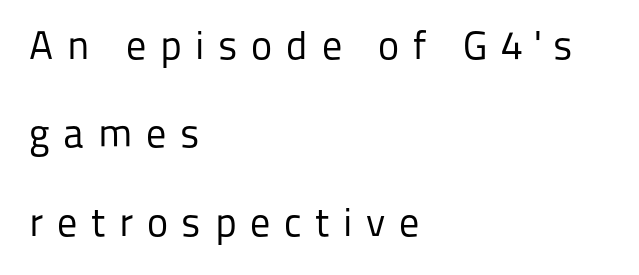
The image shows 40 px regular-weight sans-serif type, upright; set left-aligned, loose line spacing (2.21x), unusually wide letter spacing (+0.34 em), not underlined; low stroke contrast and a medium x-height.
